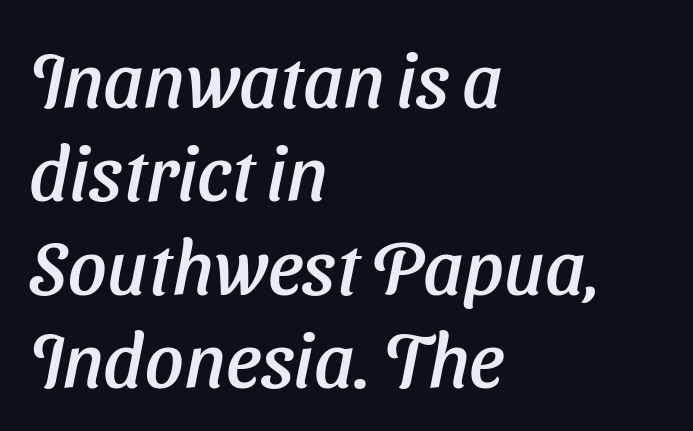
Q: Is the typeface a serif or a sans-serif typeface? A: Serif.
Q: Is the text underlined? A: No.
Q: How is the paragraph aligned? A: Left-aligned.
Q: Is the spacing between letters normal or unusually wide? A: Normal.
Q: Width (condensed, normal, or wide)? A: Normal.
Q: Stroke contrast? A: Low.
Q: x-height? A: Medium.
Q: Monospaced? A: No.
